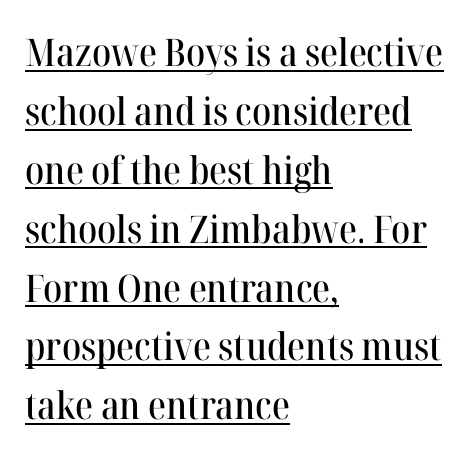
Quick note: underline on. There is no visible air inserted between adjacent glyphs. The vertical gap from one line to the next is medium. The rag falls on the right side of this text block.
